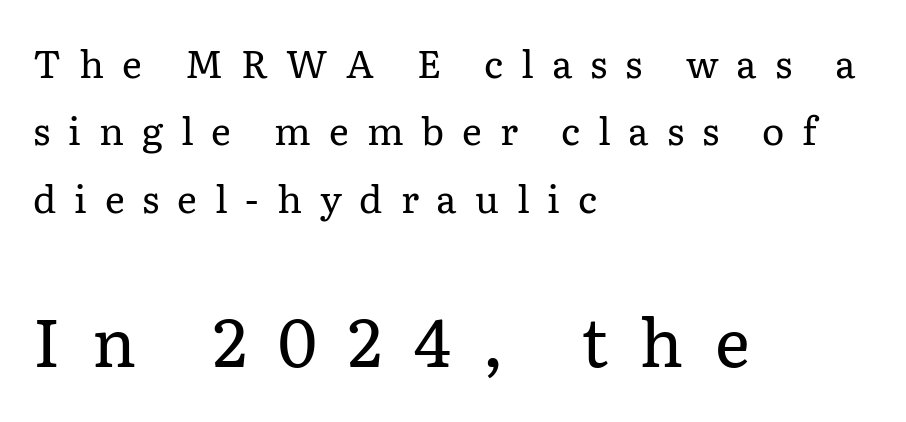
The image shows 67 px regular-weight serif type, upright; set left-aligned, line spacing 1.77x, unusually wide letter spacing (+0.47 em), not underlined; the second (bottom) block is 1.76x larger; low stroke contrast and a medium x-height.
